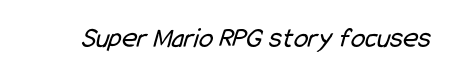
The image shows 29 px regular-weight, condensed sans-serif type; set normal letter spacing, not underlined; low stroke contrast and a medium x-height.
